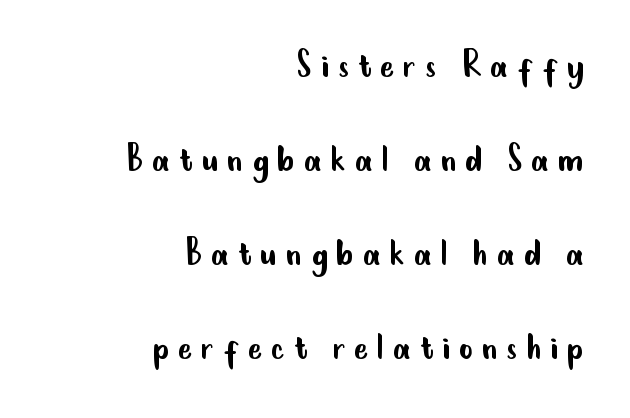
The image shows 42 px regular-weight, condensed sans-serif type, upright; set right-aligned, loose line spacing (2.24x), unusually wide letter spacing (+0.21 em), not underlined; low stroke contrast and a small x-height.
